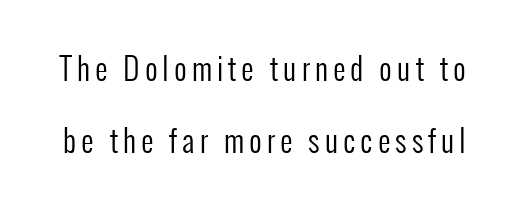
The passage shown is typed in a proportional face where columns would drift. One glance says open: line gaps are wider than usual. The lettering holds an erect, upright posture throughout. The designer went with a sans here, leaving each stem footless.
